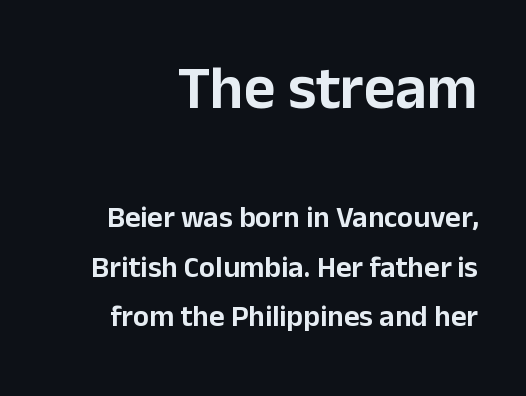
{"serif": "no", "italic": "no", "width": "normal", "stroke_contrast": "low", "x_height": "medium", "monospaced": "no", "underline": "no", "line_spacing": "normal", "line_spacing_ratio": 1.65, "letter_spacing": "normal", "letter_spacing_em": 0.0, "larger_block": "first", "size_ratio": 2.03, "glyph_px": 61}
